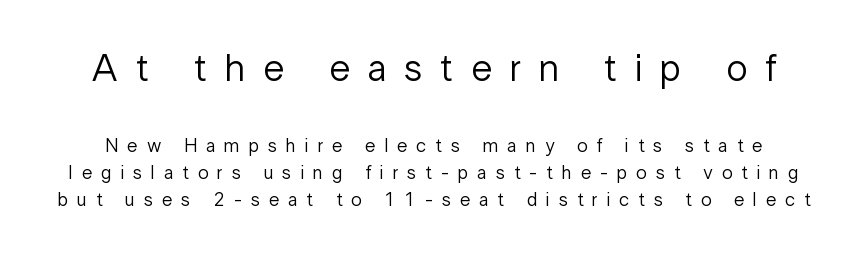
Q: Is the text bold? A: No.
Q: Is the text italic (slanted)? A: No, it is upright.
Q: Is the typeface a serif or a sans-serif typeface? A: Sans-serif.
Q: Is the text underlined? A: No.
Q: Is the spacing between letters normal or unusually wide? A: Unusually wide.
Q: Is the spacing between lines tight, normal or loose? A: Normal.
Q: Which block of text is set in a larger size, the first (top) or the second (bottom)? A: The first (top) one.
Q: Width (condensed, normal, or wide)? A: Normal.
Q: Stroke contrast? A: Low.
Q: x-height? A: Medium.
Q: Monospaced? A: No.
